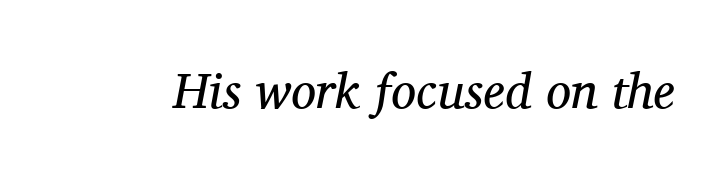
The face used here is proportionally spaced, like ordinary book or web type. The line texture is even and compact thanks to regular tracking. The lettering tilts uniformly, giving the passage an italic look. Descender tails drop into unmarked territory. No heavy texture on the line: the type isn't bold.
